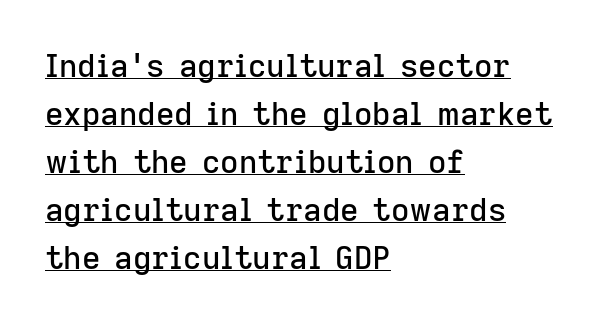
Underlining? Definitely there. You can tell from the bare stems that sans-serif type was used. A classic flush-left, rag-right setting is used for this passage. The face used here is proportionally spaced, like ordinary book or web type. Ascenders rise straight up at ninety degrees. Notice how descenders clear the ascenders below comfortably — that's standard leading.
